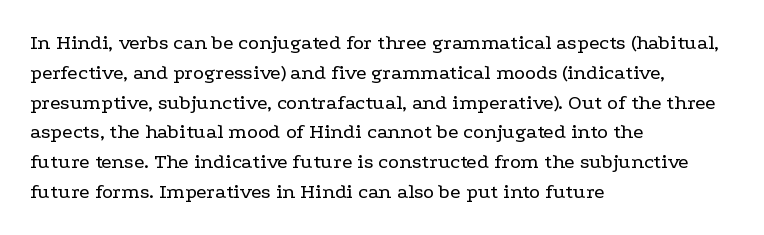
{"italic": "no", "bold": "no", "underline": "no", "align": "left", "line_spacing": "normal", "line_spacing_ratio": 1.42, "letter_spacing": "normal", "letter_spacing_em": 0.0, "glyph_px": 21}
